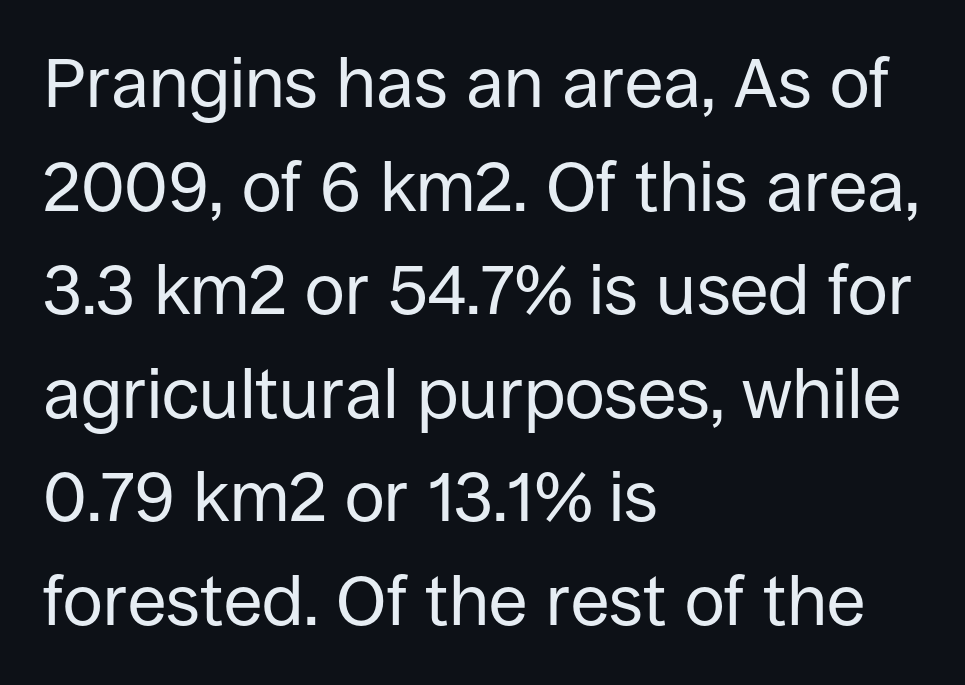
Q: Is the text bold? A: No.
Q: Is the text italic (slanted)? A: No, it is upright.
Q: Is the typeface a serif or a sans-serif typeface? A: Sans-serif.
Q: Is the text underlined? A: No.
Q: How is the paragraph aligned? A: Left-aligned.
Q: Is the spacing between letters normal or unusually wide? A: Normal.
Q: Is the spacing between lines tight, normal or loose? A: Normal.
Q: Width (condensed, normal, or wide)? A: Normal.
Q: Stroke contrast? A: Low.
Q: x-height? A: Large.
Q: Monospaced? A: No.
